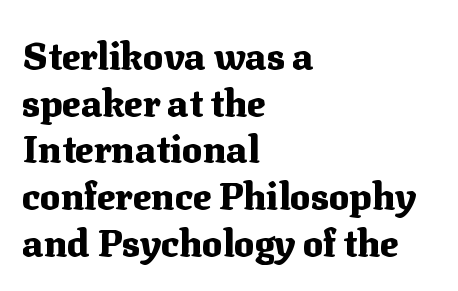
{"serif": "yes", "italic": "no", "bold": "yes", "weight": "heavy", "width": "normal", "stroke_contrast": "medium", "x_height": "medium", "monospaced": "no", "underline": "no", "align": "left", "line_spacing_ratio": 1.23, "letter_spacing": "normal", "letter_spacing_em": 0.0, "glyph_px": 38}
